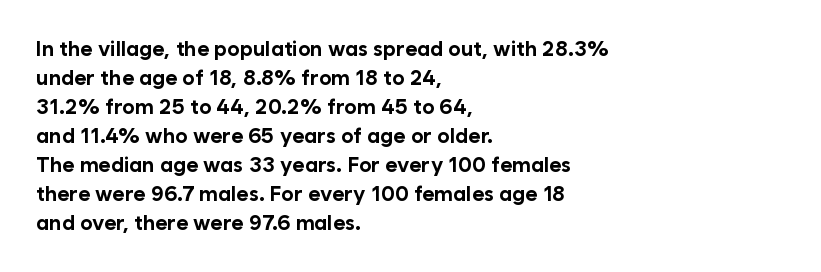
Q: Is the text bold? A: Yes.
Q: Is the text italic (slanted)? A: No, it is upright.
Q: Is the text underlined? A: No.
Q: How is the paragraph aligned? A: Left-aligned.
Q: Is the spacing between letters normal or unusually wide? A: Normal.
Q: Is the spacing between lines tight, normal or loose? A: Normal.
